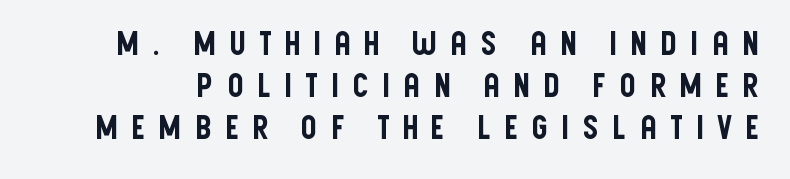
Q: Is the text italic (slanted)? A: No, it is upright.
Q: Is the typeface a serif or a sans-serif typeface? A: Sans-serif.
Q: Is the text underlined? A: No.
Q: Is the spacing between letters normal or unusually wide? A: Unusually wide.
Q: Is the spacing between lines tight, normal or loose? A: Normal.
Q: Width (condensed, normal, or wide)? A: Condensed.
Q: Stroke contrast? A: Low.
Q: x-height? A: Large.
Q: Monospaced? A: No.
